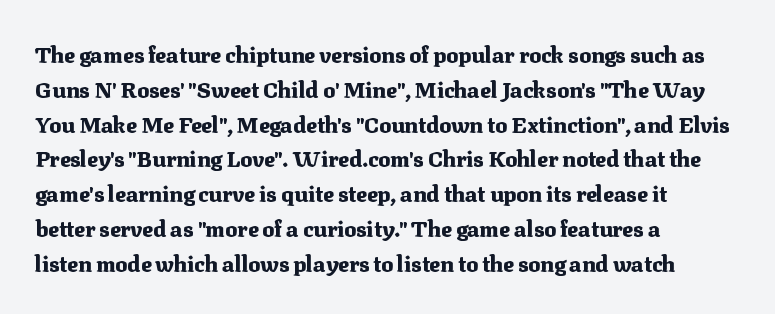
Q: Is the text bold? A: Yes.
Q: Is the text italic (slanted)? A: No, it is upright.
Q: Is the text underlined? A: No.
Q: How is the paragraph aligned? A: Left-aligned.
Q: Is the spacing between letters normal or unusually wide? A: Normal.
Q: Is the spacing between lines tight, normal or loose? A: Normal.
